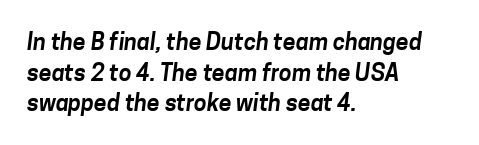
Q: Is the text underlined? A: No.
Q: How is the paragraph aligned? A: Left-aligned.
Q: Is the spacing between letters normal or unusually wide? A: Normal.
Q: Is the spacing between lines tight, normal or loose? A: Normal.
